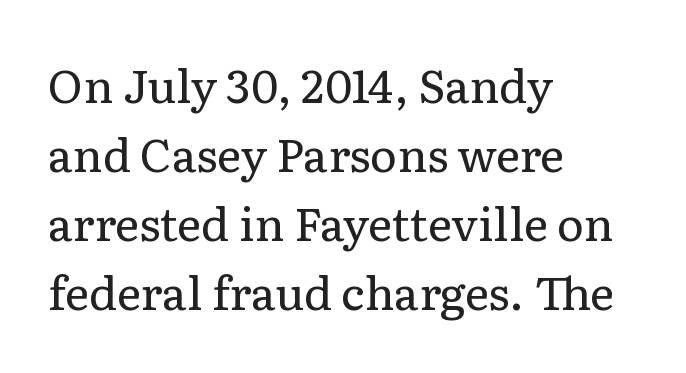
The image shows 46 px regular-weight serif type, upright; set left-aligned, normal line spacing (1.5x), normal letter spacing, not underlined; low stroke contrast and a medium x-height.
